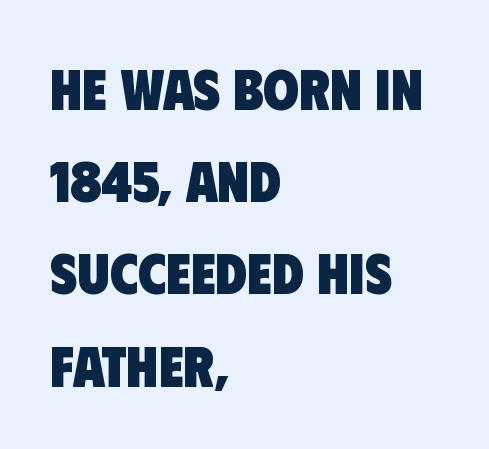
{"serif": "no", "bold": "yes", "weight": "heavy", "width": "condensed", "stroke_contrast": "low", "x_height": "large", "monospaced": "no", "underline": "no", "align": "left", "line_spacing": "normal", "line_spacing_ratio": 1.59, "letter_spacing": "normal", "letter_spacing_em": 0.0, "glyph_px": 58}
